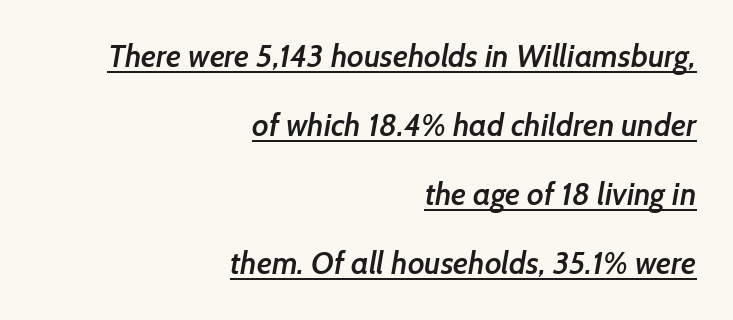
Q: Is the text bold? A: Semi-bold.
Q: Is the typeface a serif or a sans-serif typeface? A: Sans-serif.
Q: Is the text underlined? A: Yes.
Q: How is the paragraph aligned? A: Right-aligned.
Q: Is the spacing between letters normal or unusually wide? A: Normal.
Q: Is the spacing between lines tight, normal or loose? A: Loose.
Q: Width (condensed, normal, or wide)? A: Normal.
Q: Stroke contrast? A: Low.
Q: x-height? A: Medium.
Q: Monospaced? A: No.
